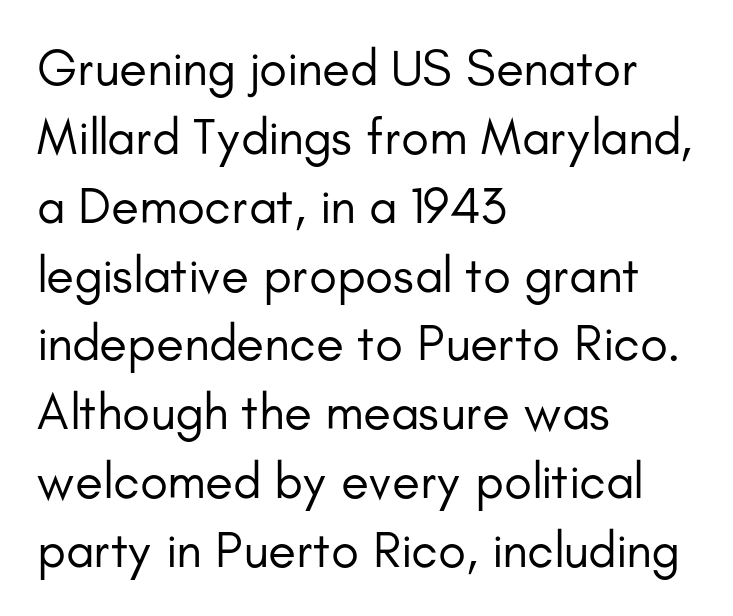
The font is comparable to plain body text, perhaps lighter. A typesetter would label this face a sans. In terms of letterspacing, this is plain default setting. Compared with typical paragraphs, the rows here are spaced about the same. Posture: upright roman. The strip under each line holds only bare page.
